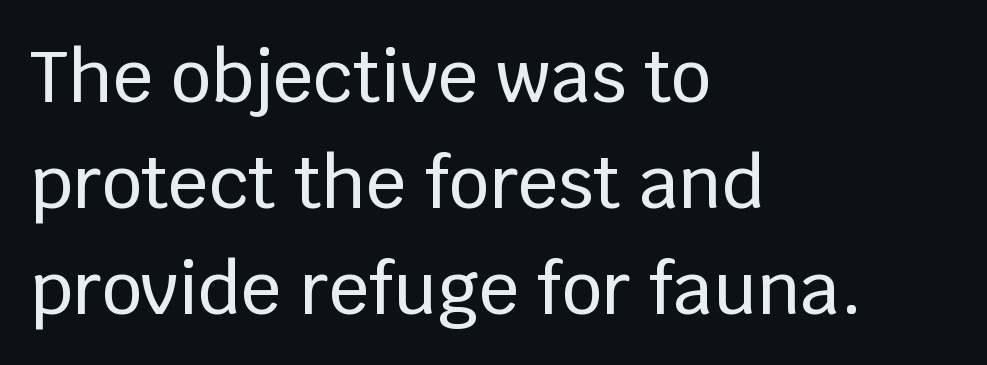
Q: Is the text italic (slanted)? A: No, it is upright.
Q: Is the typeface a serif or a sans-serif typeface? A: Sans-serif.
Q: Is the text underlined? A: No.
Q: How is the paragraph aligned? A: Left-aligned.
Q: Is the spacing between letters normal or unusually wide? A: Normal.
Q: Is the spacing between lines tight, normal or loose? A: Normal.
Q: Width (condensed, normal, or wide)? A: Normal.
Q: Stroke contrast? A: Low.
Q: x-height? A: Large.
Q: Monospaced? A: No.
